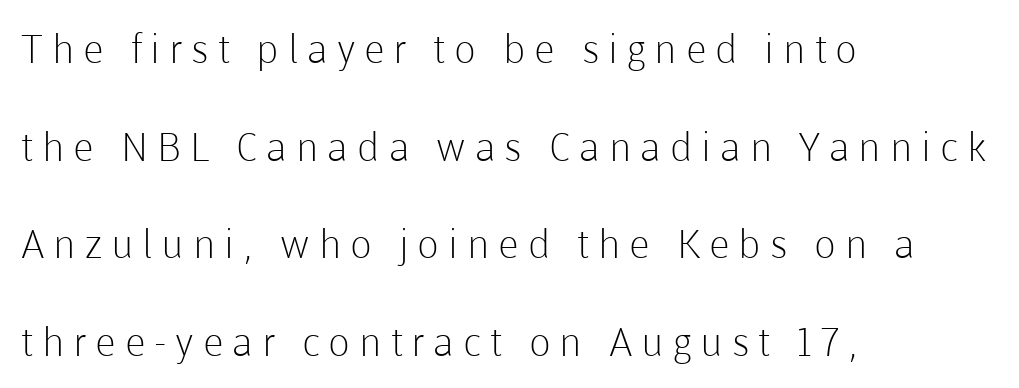
{"serif": "no", "italic": "no", "bold": "no", "weight": "light", "width": "normal", "stroke_contrast": "low", "x_height": "medium", "monospaced": "no", "underline": "no", "align": "left", "line_spacing": "loose", "line_spacing_ratio": 2.44, "letter_spacing": "wide", "letter_spacing_em": 0.22, "glyph_px": 40}
